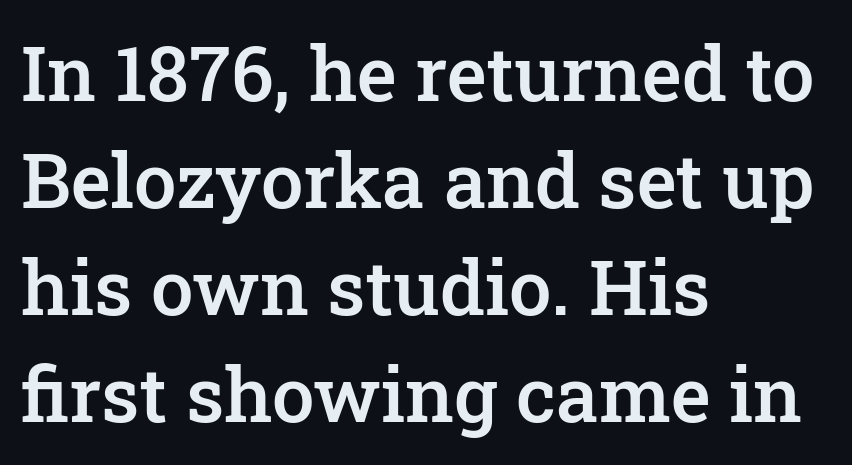
Tracking here is standard; glyphs follow each other at the usual distance. Where is the straight margin? On the left. Bare-footed words on every line. Evenly set lines give the paragraph a standard silhouette. The letters are semibold — heavier than regular but short of a full bold.
